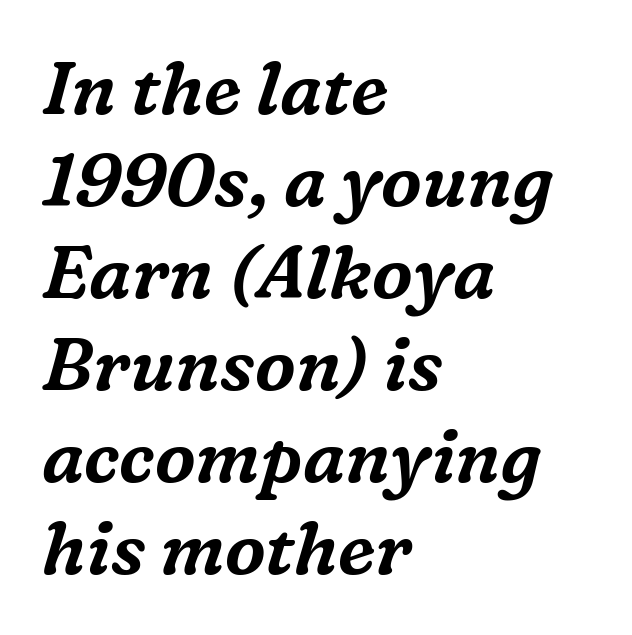
The image shows 73 px serif type, italic (leaning right); set left-aligned, normal line spacing (1.26x), normal letter spacing, not underlined; medium stroke contrast and a medium x-height.
